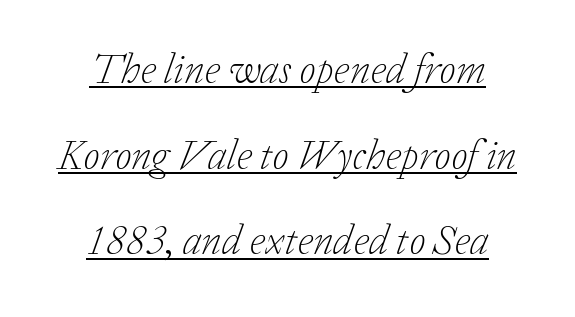
{"serif": "yes", "italic": "yes", "lean": "right", "slant_degrees": 20, "bold": "no", "weight": "light", "width": "normal", "stroke_contrast": "low", "x_height": "medium", "monospaced": "no", "underline": "yes", "line_spacing": "loose", "line_spacing_ratio": 2.04, "letter_spacing": "normal", "letter_spacing_em": 0.0, "glyph_px": 42}
